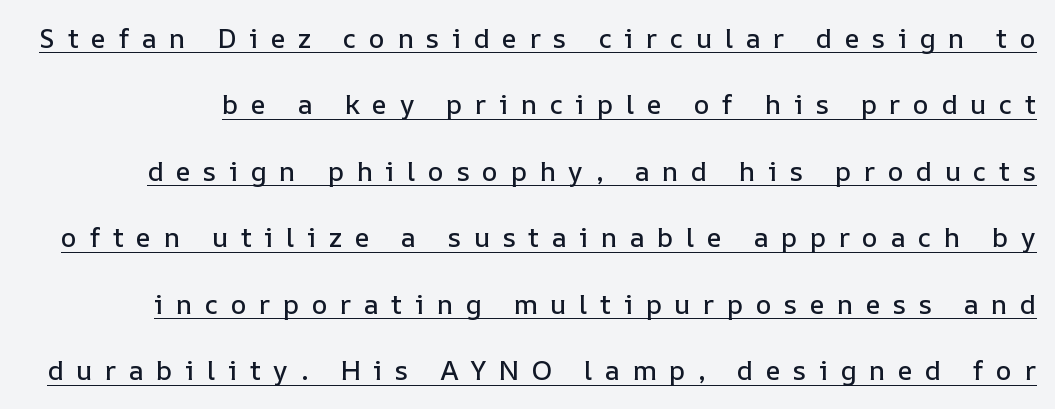
The image shows 27 px text type, upright; set loose line spacing (2.46x), unusually wide letter spacing (+0.46 em), underlined.
